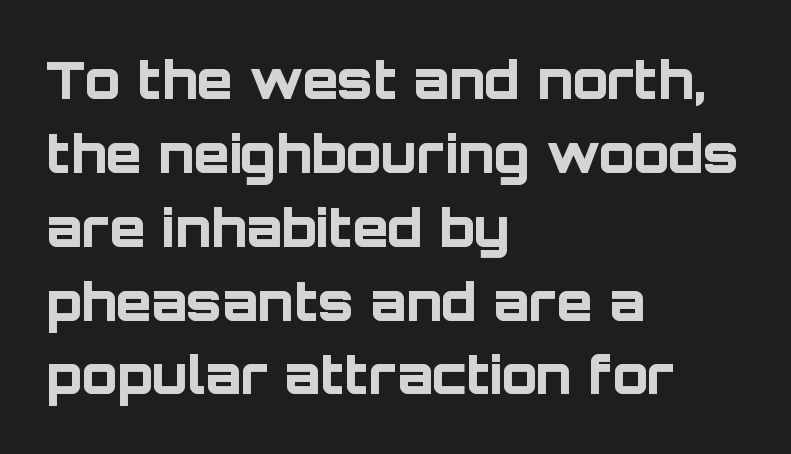
Students, note that the glyphs here touch the page at normal intervals. You could not count columns in this text — the font is proportionally spaced. The letters stand straight up with perfectly vertical stems. Successive baselines arrive at the customary interval. This rendering employs a face without finishing strokes, i.e., a sans-serif.
